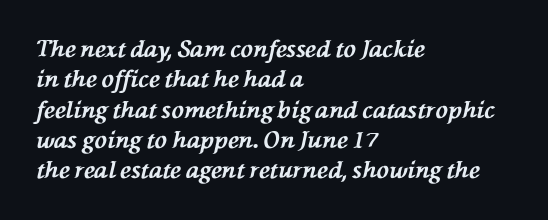
{"italic": "yes", "lean": "left", "slant_degrees": 76, "bold": "yes", "underline": "no", "align": "left", "line_spacing": "normal", "line_spacing_ratio": 1.32, "letter_spacing": "normal", "letter_spacing_em": 0.0, "glyph_px": 23}
